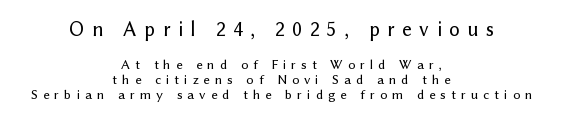
{"italic": "no", "underline": "no", "align": "center", "line_spacing": "tight", "line_spacing_ratio": 1.06, "letter_spacing": "wide", "letter_spacing_em": 0.36, "larger_block": "first", "size_ratio": 1.5, "glyph_px": 21}
